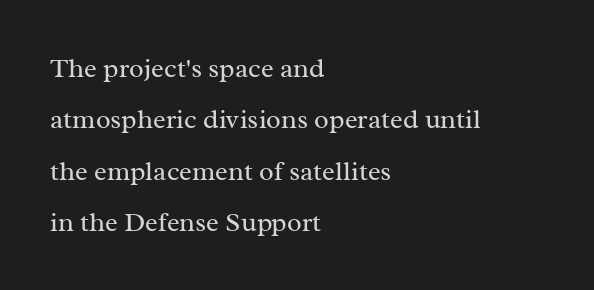
The image shows 27 px text type, upright; set left-aligned, loose line spacing (1.9x), normal letter spacing, not underlined.
